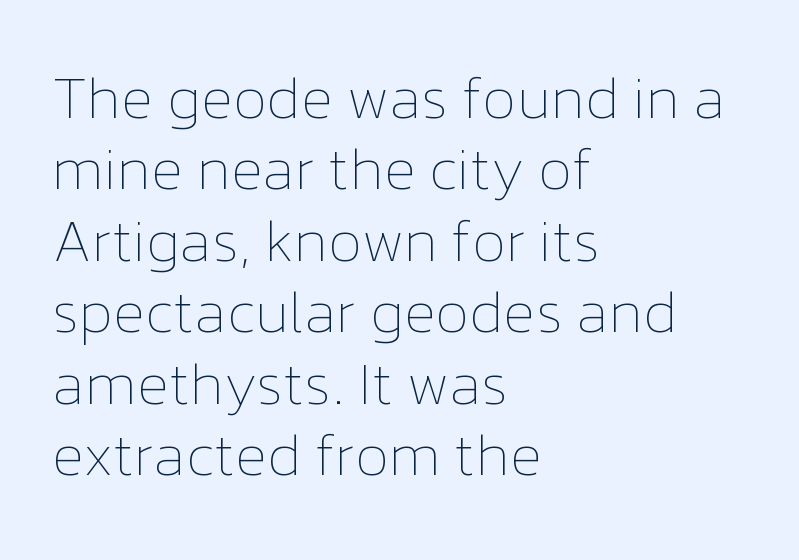
{"italic": "no", "bold": "no", "weight": "thin", "width": "normal", "stroke_contrast": "low", "x_height": "medium", "monospaced": "no", "underline": "no", "align": "left", "line_spacing_ratio": 1.21, "letter_spacing": "normal", "letter_spacing_em": 0.0, "glyph_px": 59}
